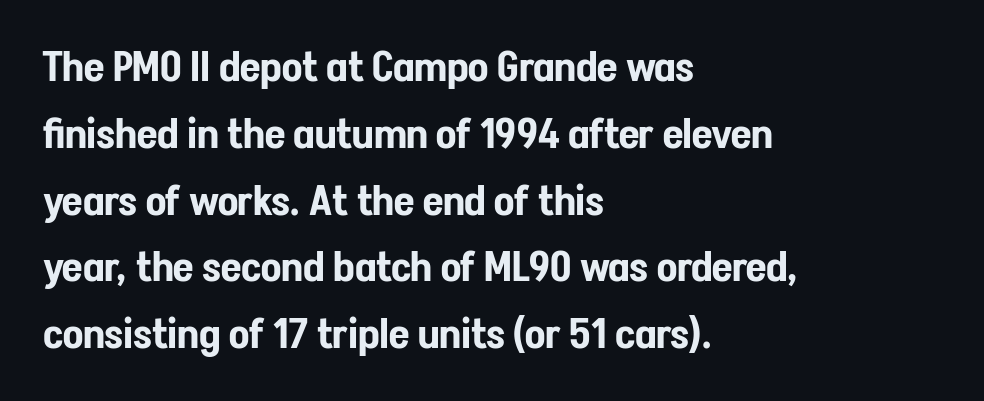
No feet cap the strokes, marking this as sans-serif type. Normally led — the rows are evenly, conventionally spaced. Think of a printed novel: that variable character pitch is what you see here. A roman cut, with each character standing at attention.
